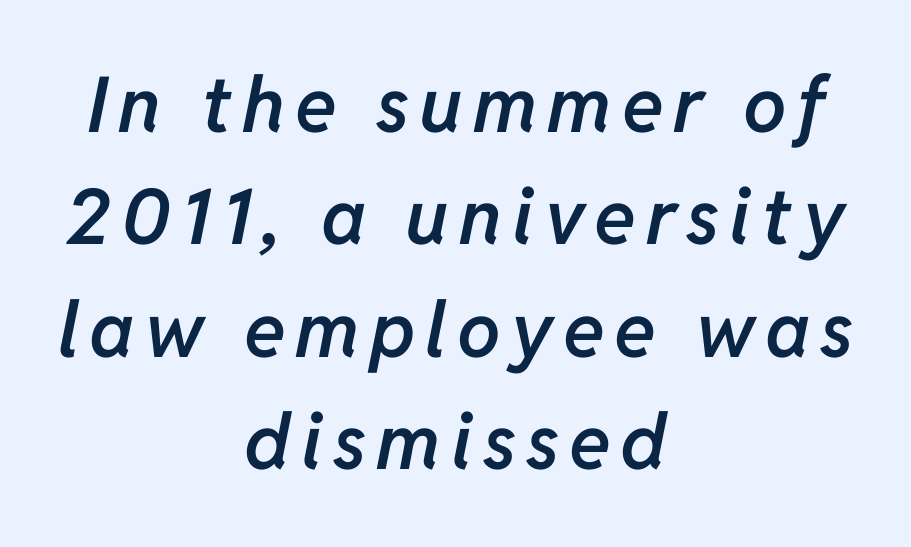
Q: Is the text bold? A: Semi-bold.
Q: Is the text italic (slanted)? A: Yes, it leans right by about 11 degrees.
Q: Is the text underlined? A: No.
Q: How is the paragraph aligned? A: Centered.
Q: Is the spacing between lines tight, normal or loose? A: Normal.
Q: Width (condensed, normal, or wide)? A: Normal.
Q: Stroke contrast? A: Low.
Q: x-height? A: Medium.
Q: Monospaced? A: No.
